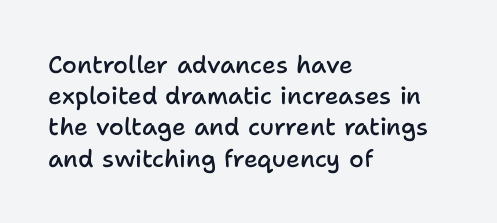
The image shows 24 px text type, upright; set left-aligned, normal line spacing (1.3x), normal letter spacing, not underlined.
